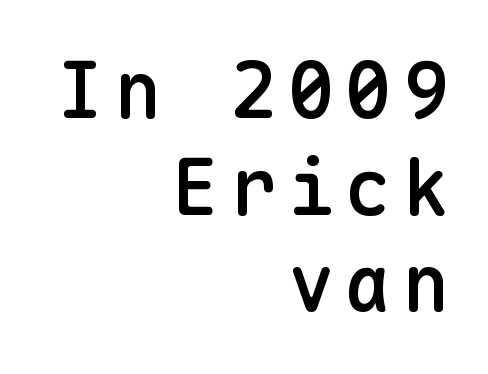
The image shows 78 px semibold sans-serif type, upright, monospaced; set right-aligned, line spacing 1.24x, not underlined; low stroke contrast and a medium x-height.
